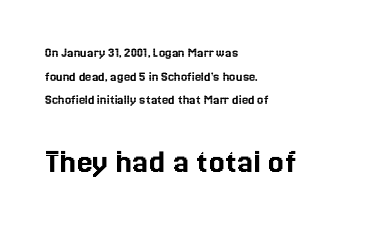
{"italic": "no", "width": "normal", "x_height": "medium", "monospaced": "no", "underline": "no", "align": "left", "line_spacing": "normal", "line_spacing_ratio": 1.68, "letter_spacing": "normal", "letter_spacing_em": 0.0, "larger_block": "second", "size_ratio": 2.5, "glyph_px": 35}
